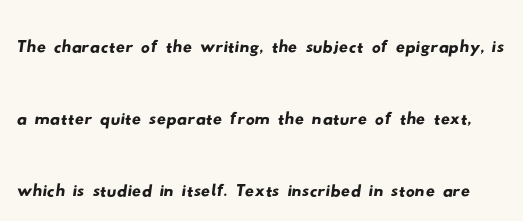
Q: Is the typeface a serif or a sans-serif typeface? A: Sans-serif.
Q: Is the text underlined? A: No.
Q: Is the spacing between letters normal or unusually wide? A: Normal.
Q: Is the spacing between lines tight, normal or loose? A: Normal.
Q: Width (condensed, normal, or wide)? A: Wide.
Q: Stroke contrast? A: Low.
Q: x-height? A: Small.
Q: Monospaced? A: No.
